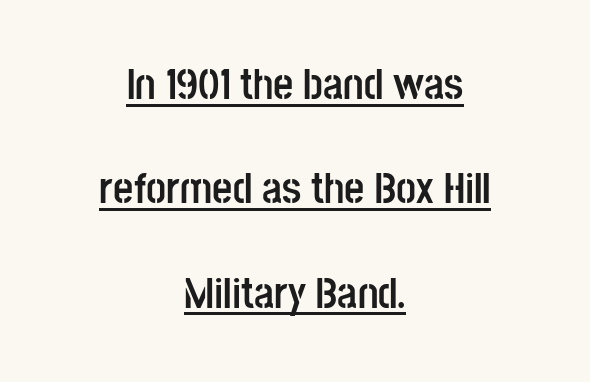
Q: Is the text bold? A: Yes.
Q: Is the text italic (slanted)? A: No, it is upright.
Q: Is the typeface a serif or a sans-serif typeface? A: Sans-serif.
Q: Is the text underlined? A: Yes.
Q: How is the paragraph aligned? A: Centered.
Q: Is the spacing between letters normal or unusually wide? A: Normal.
Q: Is the spacing between lines tight, normal or loose? A: Loose.
Q: Width (condensed, normal, or wide)? A: Condensed.
Q: Stroke contrast? A: Low.
Q: x-height? A: Large.
Q: Monospaced? A: No.
